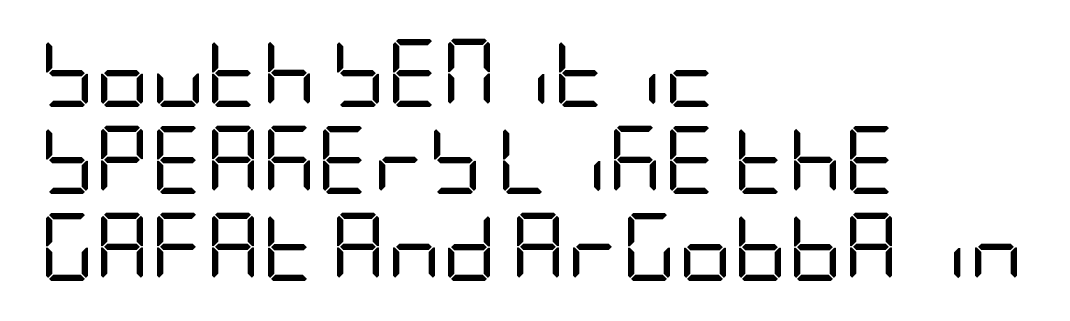
{"serif": "no", "italic": "no", "bold": "no", "weight": "regular", "width": "condensed", "stroke_contrast": "low", "x_height": "large", "underline": "no", "align": "left", "line_spacing": "normal", "line_spacing_ratio": 1.28, "letter_spacing": "normal", "letter_spacing_em": 0.0, "glyph_px": 68}
